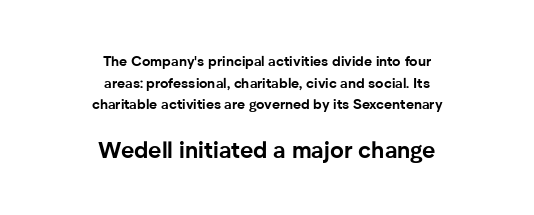
{"italic": "no", "bold": "yes", "underline": "no", "align": "center", "line_spacing": "normal", "line_spacing_ratio": 1.54, "letter_spacing": "normal", "letter_spacing_em": 0.0, "larger_block": "second", "size_ratio": 1.64, "glyph_px": 23}
